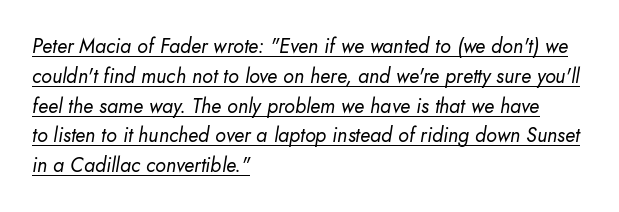
Caption: standard tracking, unaltered. Think standard paragraph weight, or any step lighter than that. Quick note: italic. Each new line begins a customary step beneath the previous one. Short and long lines alike share a common starting point at left. Caption: lettering with a line underneath.
